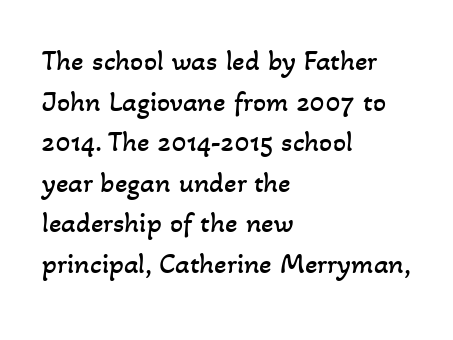
Q: Is the text bold? A: No.
Q: Is the text underlined? A: No.
Q: How is the paragraph aligned? A: Left-aligned.
Q: Is the spacing between letters normal or unusually wide? A: Normal.
Q: Is the spacing between lines tight, normal or loose? A: Normal.
Q: Width (condensed, normal, or wide)? A: Normal.
Q: Stroke contrast? A: Low.
Q: x-height? A: Small.
Q: Monospaced? A: No.
